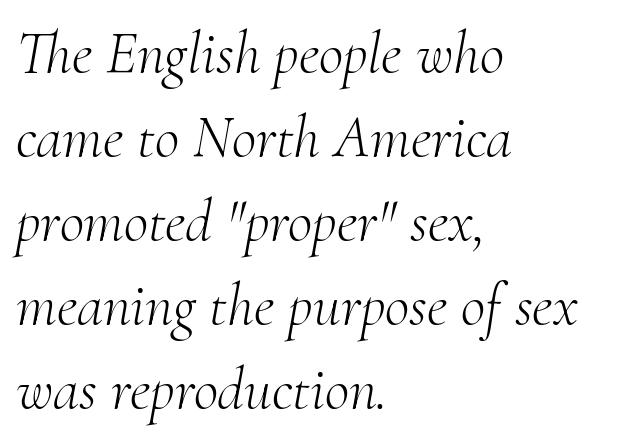
The image shows 60 px light serif type, italic (leaning right); set left-aligned, normal line spacing (1.4x), normal letter spacing, not underlined; medium stroke contrast and a small x-height.
